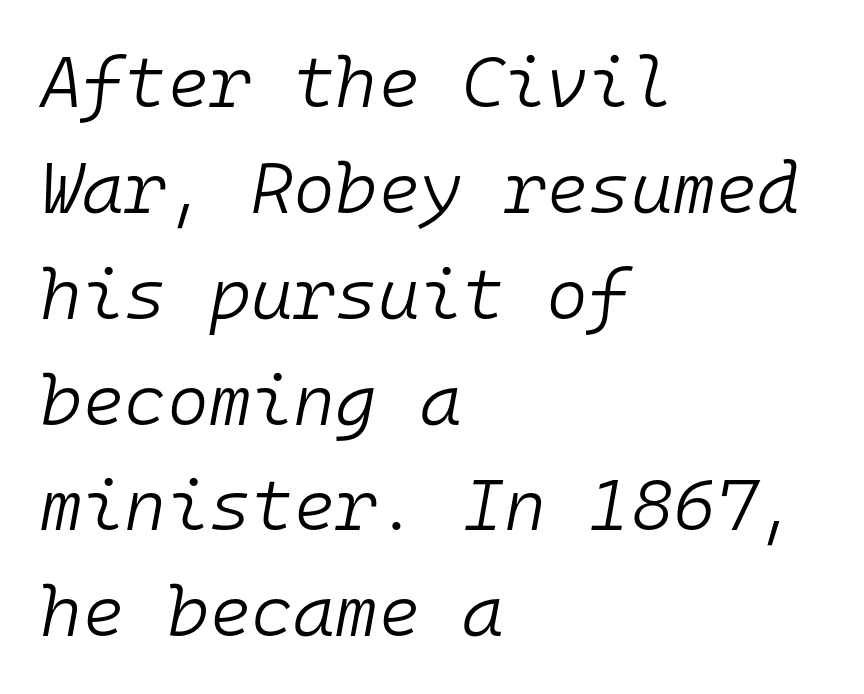
Q: Is the text bold? A: No.
Q: Is the text italic (slanted)? A: Yes, it leans right by about 10 degrees.
Q: Is the text underlined? A: No.
Q: How is the paragraph aligned? A: Left-aligned.
Q: Is the spacing between letters normal or unusually wide? A: Normal.
Q: Is the spacing between lines tight, normal or loose? A: Normal.
Q: Width (condensed, normal, or wide)? A: Normal.
Q: Stroke contrast? A: Low.
Q: x-height? A: Medium.
Q: Monospaced? A: Yes.
